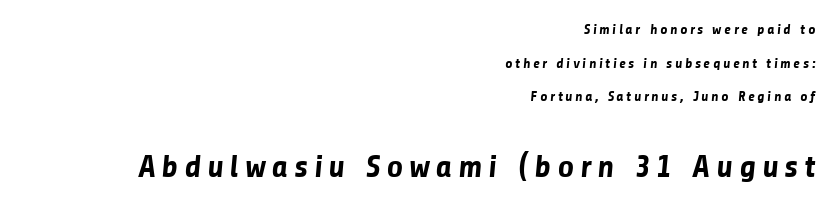
The letters advance in unequal steps, a hallmark of proportional type. Alignment: flush right. The second block has been scaled up relative to the first. Line spacing here is loose. Plenty of ink on the page — the face is bold. Stroke terminals: plain, sans-serif.
